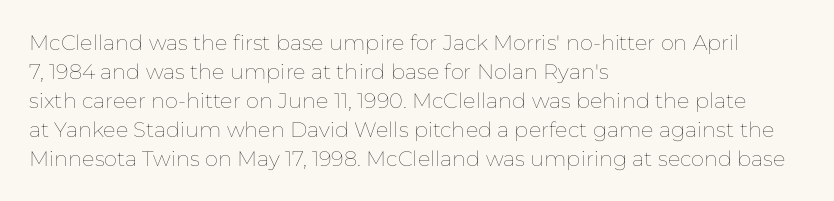
The image shows 21 px text type, upright; set left-aligned, normal line spacing (1.38x), normal letter spacing, not underlined.
